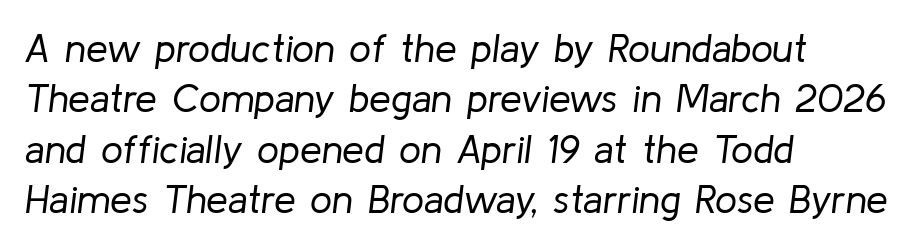
{"italic": "yes", "lean": "right", "slant_degrees": 8, "bold": "no", "weight": "regular", "width": "normal", "stroke_contrast": "low", "x_height": "medium", "monospaced": "no", "underline": "no", "align": "left", "line_spacing": "normal", "line_spacing_ratio": 1.29, "letter_spacing": "normal", "letter_spacing_em": 0.0, "glyph_px": 39}
